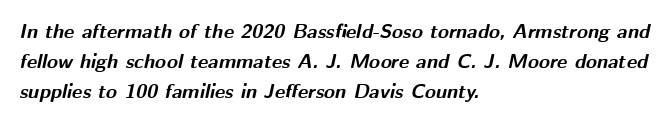
{"italic": "yes", "lean": "right", "slant_degrees": 12, "bold": "yes", "underline": "no", "align": "left", "line_spacing": "normal", "line_spacing_ratio": 1.51, "letter_spacing": "normal", "letter_spacing_em": 0.0, "glyph_px": 20}
